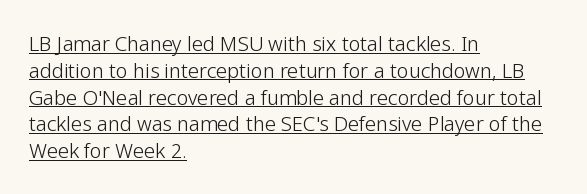
Q: Is the text bold? A: No.
Q: Is the text italic (slanted)? A: No, it is upright.
Q: Is the text underlined? A: Yes.
Q: How is the paragraph aligned? A: Left-aligned.
Q: Is the spacing between letters normal or unusually wide? A: Normal.
Q: Is the spacing between lines tight, normal or loose? A: Normal.
